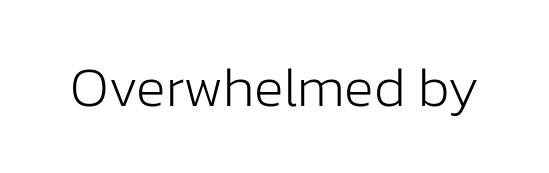
{"serif": "no", "italic": "no", "bold": "no", "weight": "light", "width": "normal", "stroke_contrast": "low", "x_height": "medium", "monospaced": "no", "underline": "no", "letter_spacing": "normal", "letter_spacing_em": 0.0, "glyph_px": 56}
